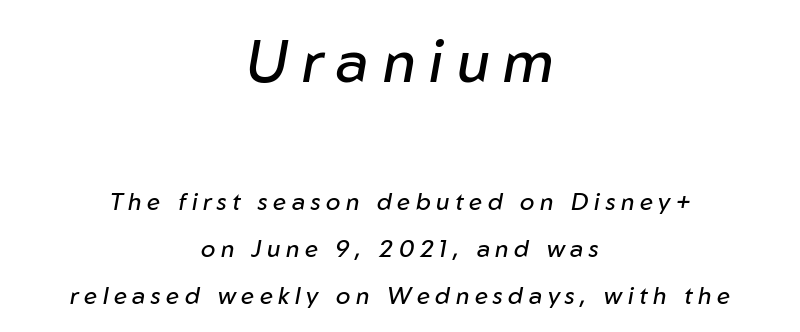
Only glyphs here, with clear space below each row. A light-to-regular cut is what we see here. How would I describe the line gaps? Wide and relaxed. Is the letter spacing exaggerated? Yes — the characters are pushed far apart. The whitespace from short lines is split evenly between both sides.
